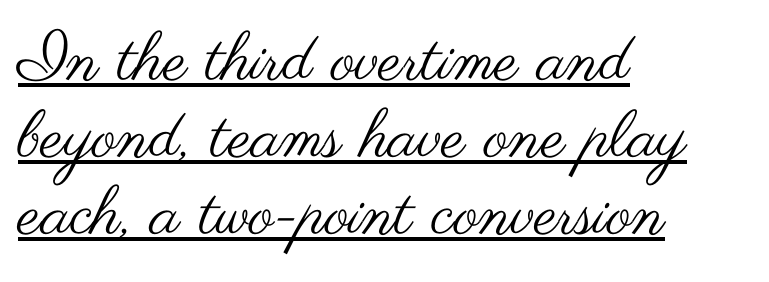
Every row of glyphs begins at an identical x-position on the left. To sum up the face: it is a sans, with no serifs. The lettering is marked with a stroke running underneath it.
